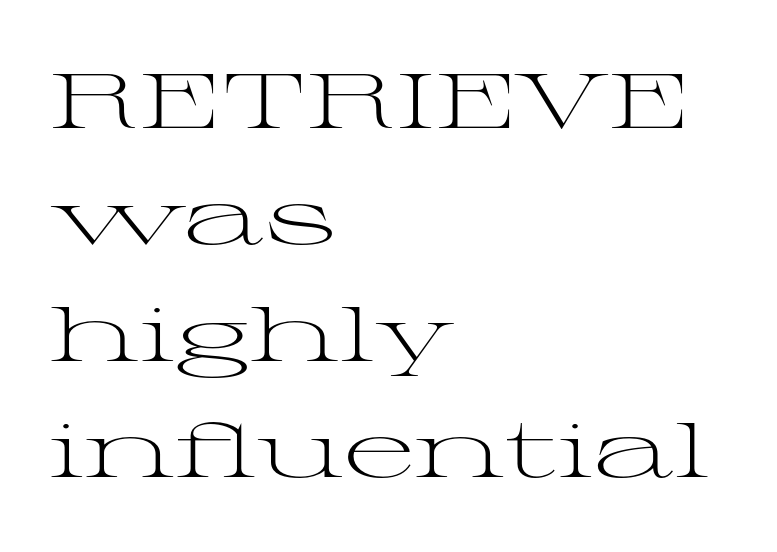
{"serif": "yes", "italic": "no", "bold": "no", "weight": "light", "width": "wide", "stroke_contrast": "medium", "x_height": "medium", "monospaced": "no", "underline": "no", "align": "left", "line_spacing": "normal", "line_spacing_ratio": 1.51, "letter_spacing": "normal", "letter_spacing_em": 0.0, "glyph_px": 77}
